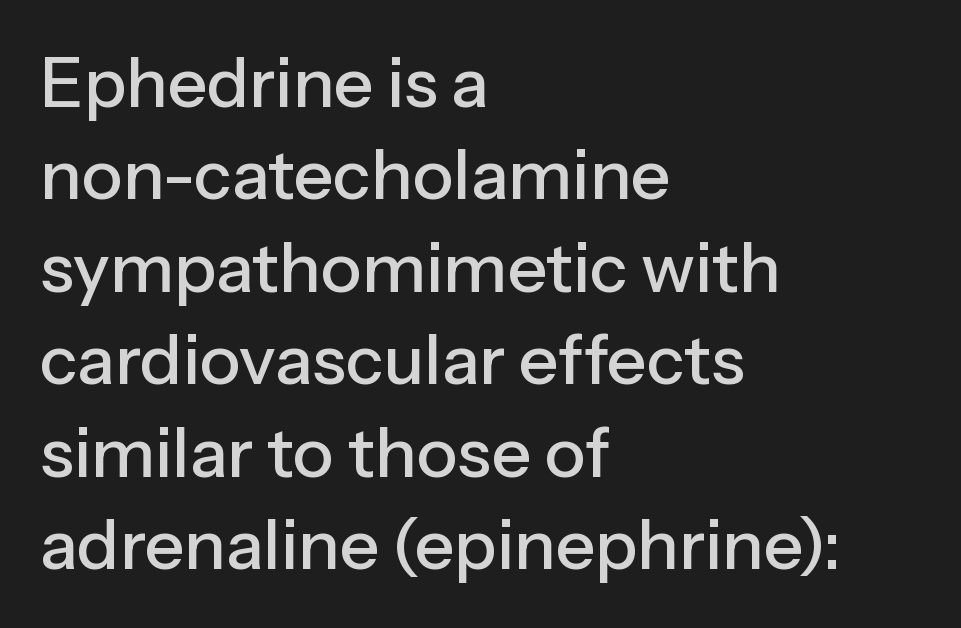
A typesetter would mark this as roman, not italic. You could not count columns in this text — the font is proportionally spaced. These lines keep a tight, regular rhythm from letter to letter. Regarding serifs, this sample does without them.
